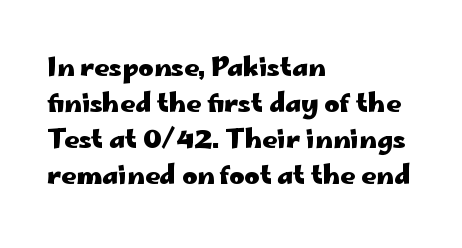
Weight: bold. Inter-character spacing is left at the font's built-in metrics. Check the space under the baseline: it is left empty. These lines sit exactly where default settings would place them. Compared with a centered layout, this one pins lines to the left instead.
